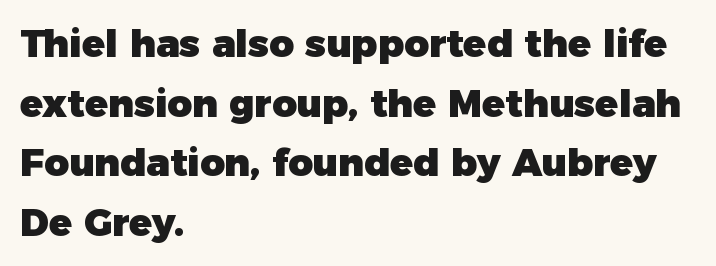
Q: Is the text bold? A: Yes.
Q: Is the text italic (slanted)? A: No, it is upright.
Q: Is the typeface a serif or a sans-serif typeface? A: Sans-serif.
Q: Is the text underlined? A: No.
Q: How is the paragraph aligned? A: Left-aligned.
Q: Is the spacing between letters normal or unusually wide? A: Normal.
Q: Is the spacing between lines tight, normal or loose? A: Normal.
Q: Width (condensed, normal, or wide)? A: Normal.
Q: Stroke contrast? A: Low.
Q: x-height? A: Medium.
Q: Monospaced? A: No.
